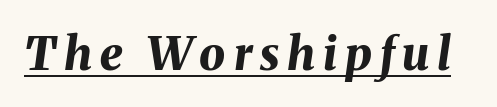
The image shows 46 px bold type, italic (leaning right); set underlined; medium stroke contrast and a medium x-height.
